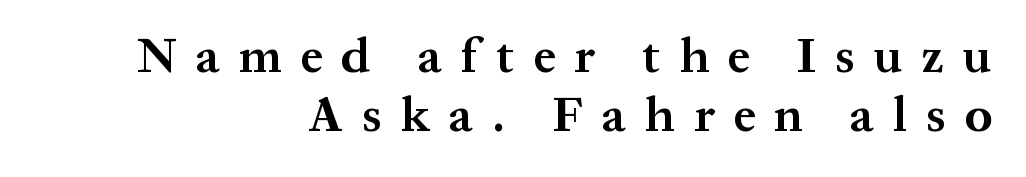
Q: Is the text bold? A: Yes.
Q: Is the text italic (slanted)? A: No, it is upright.
Q: Is the typeface a serif or a sans-serif typeface? A: Serif.
Q: Is the text underlined? A: No.
Q: How is the paragraph aligned? A: Right-aligned.
Q: Is the spacing between letters normal or unusually wide? A: Unusually wide.
Q: Width (condensed, normal, or wide)? A: Normal.
Q: Stroke contrast? A: Medium.
Q: x-height? A: Medium.
Q: Monospaced? A: No.
